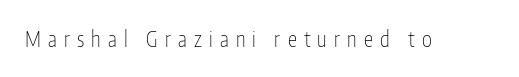
No heavy texture on the line: the type isn't bold. Underlining? Definitely not there. You can tell it's not italic because the verticals are truly vertical. Look at the tracking — it's clearly loosened, letters drifting apart.
